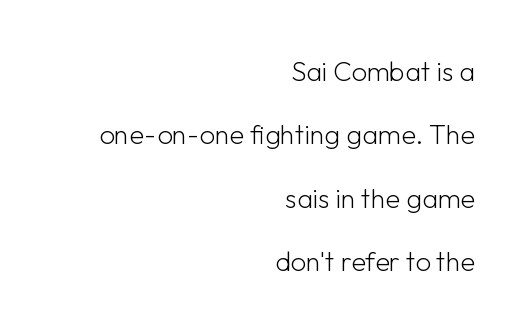
Has an underline been added? It has not. Where is the straight margin? On the right. Is the stroke heavy? The answer is a plain regular-or-lighter. Does extra space separate the letters? No, they use regular spacing.
